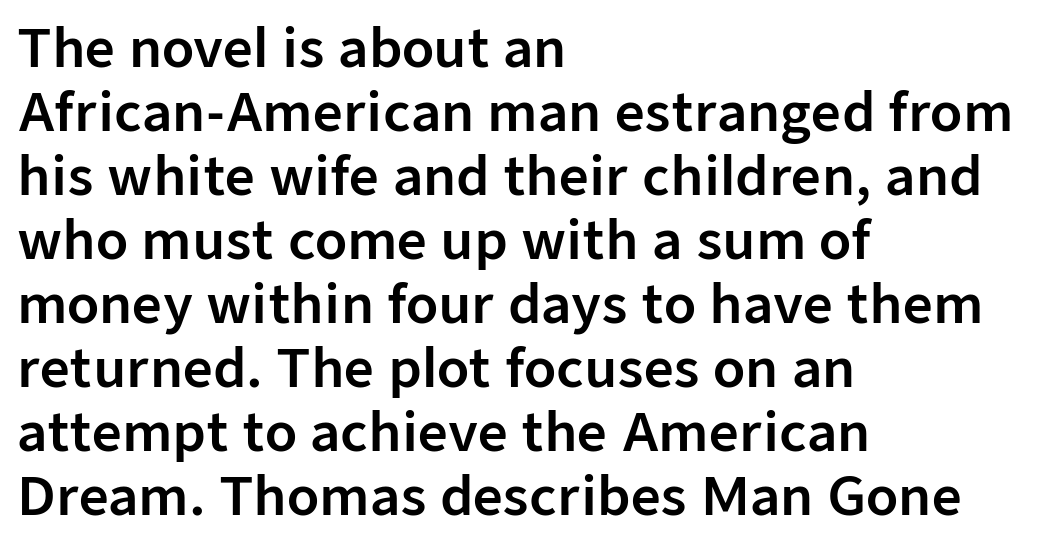
The image shows 52 px sans-serif type, upright; set left-aligned, line spacing 1.23x, normal letter spacing, not underlined; low stroke contrast and a medium x-height.
